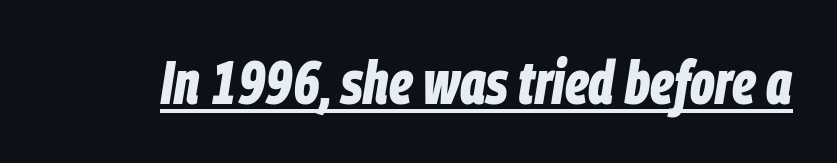
Q: Is the text bold? A: Yes.
Q: Is the text italic (slanted)? A: Yes, it leans right by about 9 degrees.
Q: Is the text underlined? A: Yes.
Q: Is the spacing between letters normal or unusually wide? A: Normal.
Q: Width (condensed, normal, or wide)? A: Condensed.
Q: Stroke contrast? A: Low.
Q: x-height? A: Large.
Q: Monospaced? A: No.
